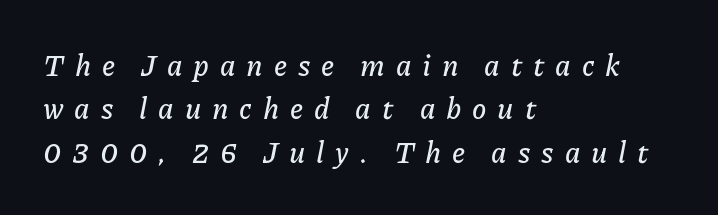
The lines sit at an ordinary, default distance from one another. Honestly, there is no underline to notice here at all. It's the slanting kind of type. The letters advance in unequal steps, a hallmark of proportional type.
